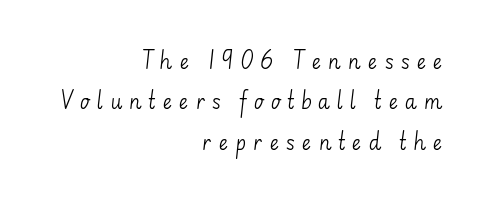
The image shows 20 px text type; set right-aligned, loose line spacing (2.02x), unusually wide letter spacing (+0.34 em), not underlined.
